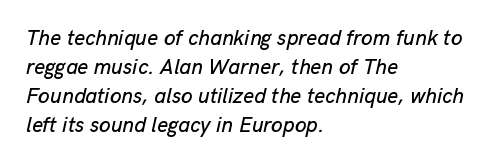
Q: Is the text italic (slanted)? A: Yes, it leans right by about 13 degrees.
Q: Is the text underlined? A: No.
Q: How is the paragraph aligned? A: Left-aligned.
Q: Is the spacing between letters normal or unusually wide? A: Normal.
Q: Is the spacing between lines tight, normal or loose? A: Normal.
